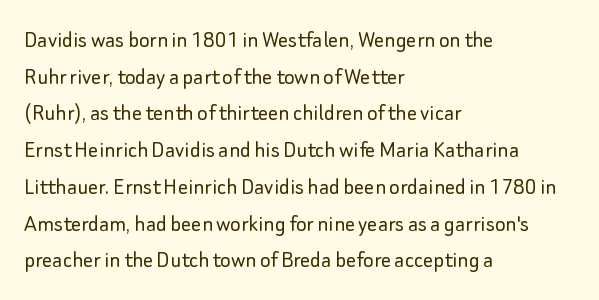
{"italic": "no", "bold": "no", "underline": "no", "align": "left", "line_spacing": "normal", "line_spacing_ratio": 1.47, "letter_spacing": "normal", "letter_spacing_em": 0.0, "glyph_px": 25}
